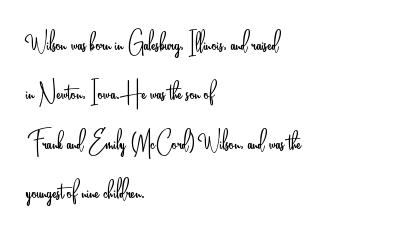
The image shows 31 px light, condensed sans-serif type; set left-aligned, normal line spacing (1.59x), normal letter spacing, not underlined; low stroke contrast and a small x-height.
